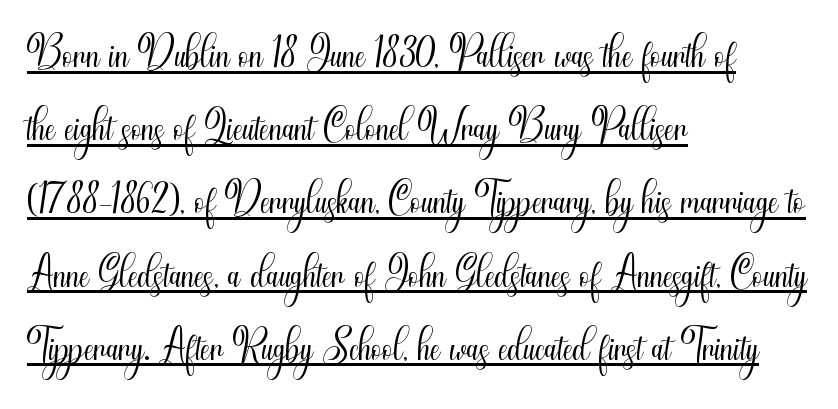
The image shows 61 px light, condensed sans-serif type; set left-aligned, line spacing 1.2x, normal letter spacing, underlined; medium stroke contrast and a small x-height.
